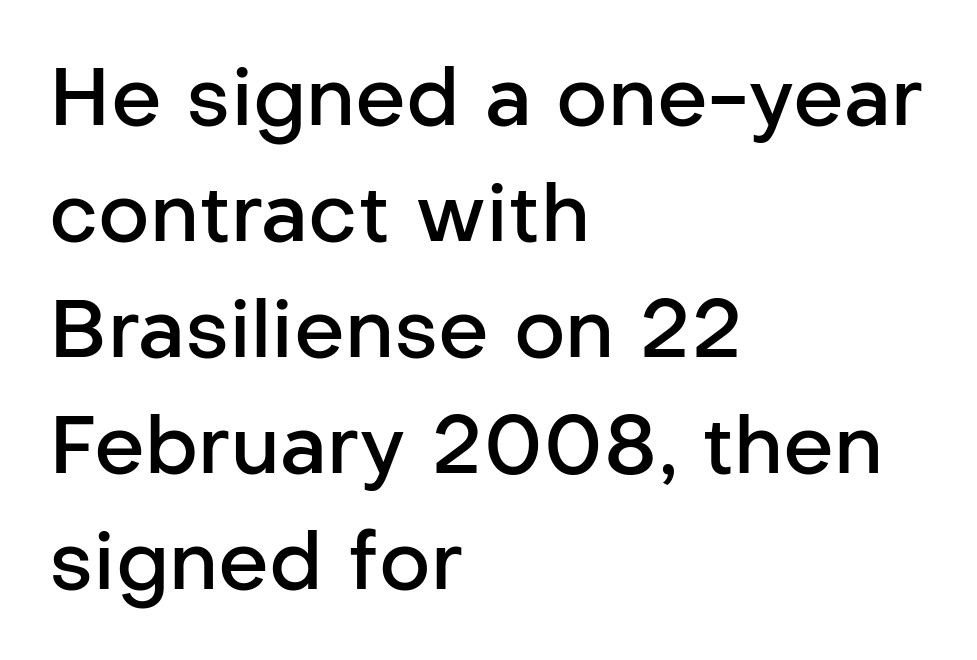
{"serif": "no", "italic": "no", "bold": "semi", "weight": "semibold", "width": "normal", "stroke_contrast": "low", "x_height": "medium", "monospaced": "no", "underline": "no", "align": "left", "line_spacing": "normal", "line_spacing_ratio": 1.45, "letter_spacing": "normal", "letter_spacing_em": 0.0, "glyph_px": 80}
